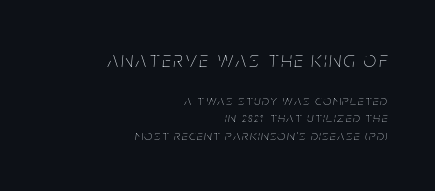
The image shows 22 px text type, italic (leaning right); set right-aligned, line spacing 1.24x, not underlined; the first (top) block is 1.57x larger.
